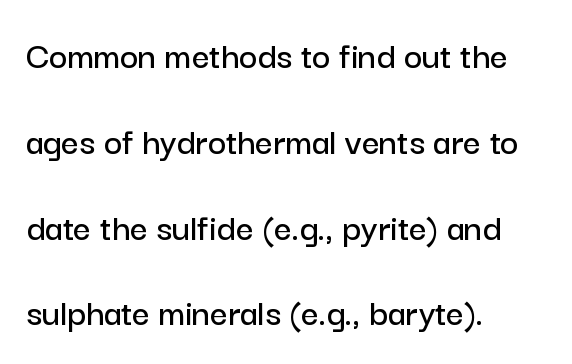
The image shows 39 px sans-serif type, upright; set left-aligned, loose line spacing (2.2x), normal letter spacing, not underlined; low stroke contrast and a medium x-height.
